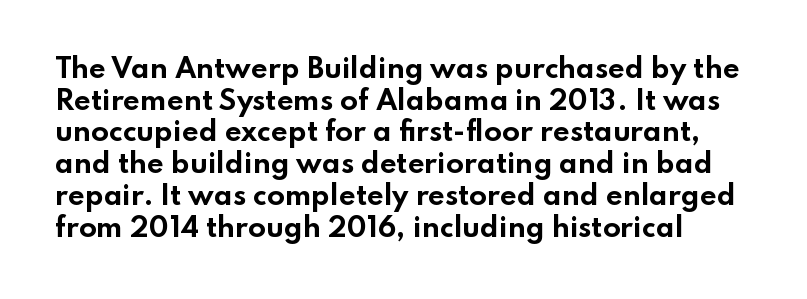
{"italic": "no", "bold": "yes", "underline": "no", "line_spacing_ratio": 1.22, "letter_spacing": "normal", "letter_spacing_em": 0.0, "glyph_px": 26}
